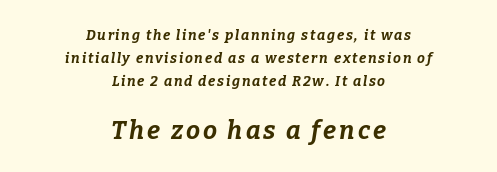
The strokes are fattened all the way to bold. Descender tails drop into unmarked territory. This rendering uses center alignment, leaving both contours irregular but symmetric. Leading: standard.
